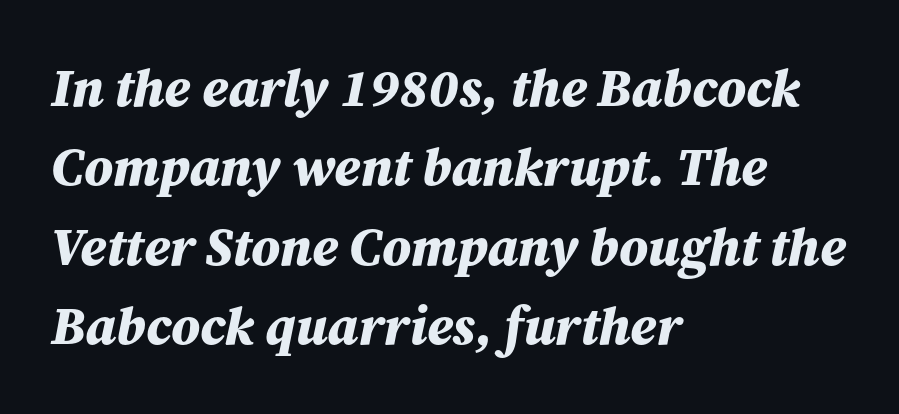
The image shows 53 px bold type, italic (leaning right); set left-aligned, normal line spacing (1.5x), normal letter spacing, not underlined; medium stroke contrast and a medium x-height.
